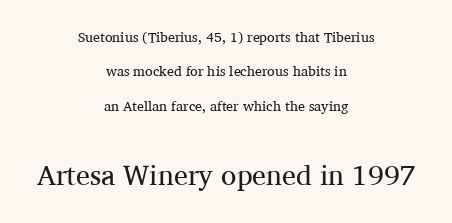
{"serif": "yes", "italic": "no", "bold": "no", "weight": "regular", "width": "normal", "stroke_contrast": "medium", "x_height": "medium", "monospaced": "no", "underline": "no", "align": "center", "line_spacing": "loose", "line_spacing_ratio": 2.46, "letter_spacing": "normal", "letter_spacing_em": 0.0, "larger_block": "second", "size_ratio": 2.0, "glyph_px": 28}
